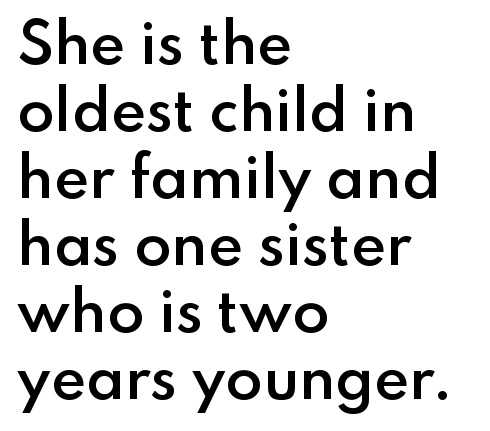
Q: Is the text bold? A: Semi-bold.
Q: Is the text italic (slanted)? A: No, it is upright.
Q: Is the typeface a serif or a sans-serif typeface? A: Sans-serif.
Q: Is the text underlined? A: No.
Q: How is the paragraph aligned? A: Left-aligned.
Q: Is the spacing between letters normal or unusually wide? A: Normal.
Q: Width (condensed, normal, or wide)? A: Normal.
Q: Stroke contrast? A: Low.
Q: x-height? A: Small.
Q: Monospaced? A: No.
